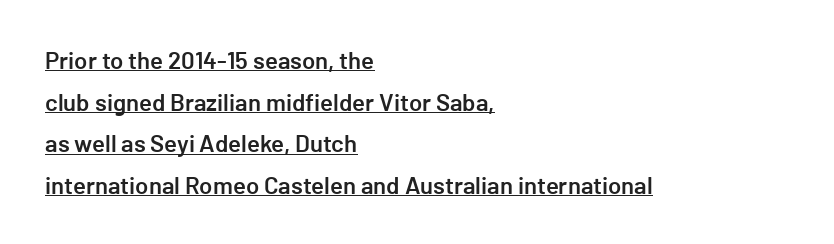
Q: Is the text bold? A: Semi-bold.
Q: Is the text italic (slanted)? A: No, it is upright.
Q: Is the text underlined? A: Yes.
Q: How is the paragraph aligned? A: Left-aligned.
Q: Is the spacing between letters normal or unusually wide? A: Normal.
